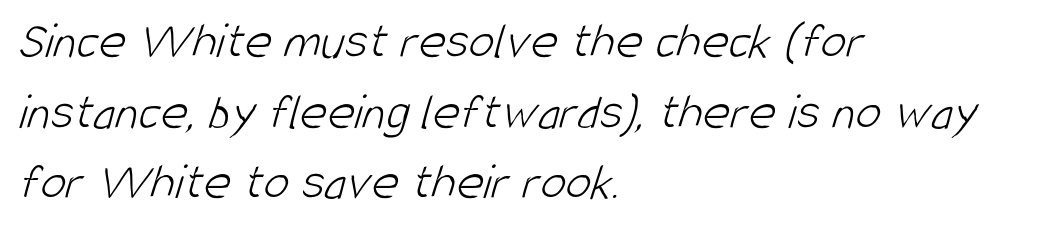
If you measured baseline to baseline, you'd find a middling distance. Stems here are at most as thick as an everyday book face. The lines in this sample share a left origin and differ only in where they stop. Inter-character spacing is left at the font's built-in metrics.
